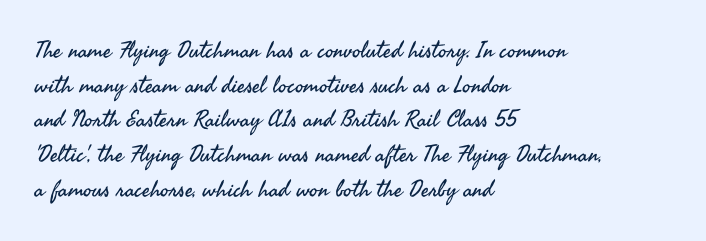
Is the block centered? No — it sits flush against the left margin. Standard letterfit; no display-style spreading of the glyphs. This is not heavy type; no bold has been used.
